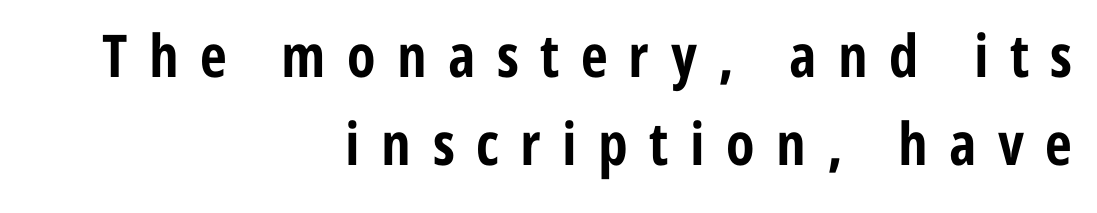
Beneath every word, the page is bare. The lettering holds an erect, upright posture throughout. The font family rendered here belongs to the sans-serif group. This rendering uses right alignment, leaving the left contour irregular. Note the varied advance widths — an 'i' is clearly narrower than an 'm'. The horizontal fit of the characters is loose and conspicuously gappy.
